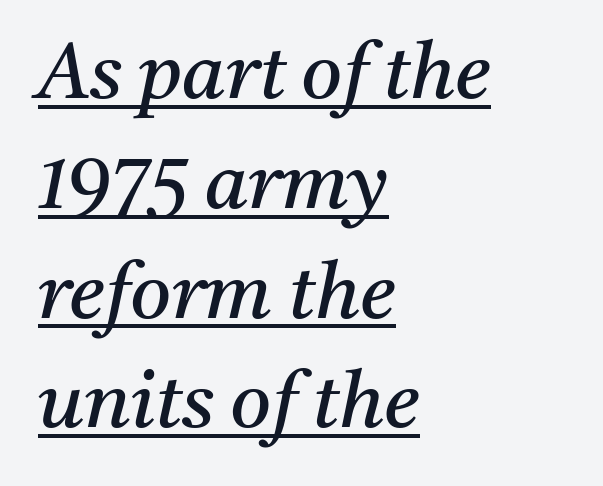
{"serif": "yes", "italic": "yes", "lean": "right", "slant_degrees": 11, "bold": "no", "weight": "regular", "width": "normal", "stroke_contrast": "medium", "x_height": "medium", "monospaced": "no", "underline": "yes", "align": "left", "line_spacing": "normal", "line_spacing_ratio": 1.39, "letter_spacing": "normal", "letter_spacing_em": 0.0, "glyph_px": 79}
